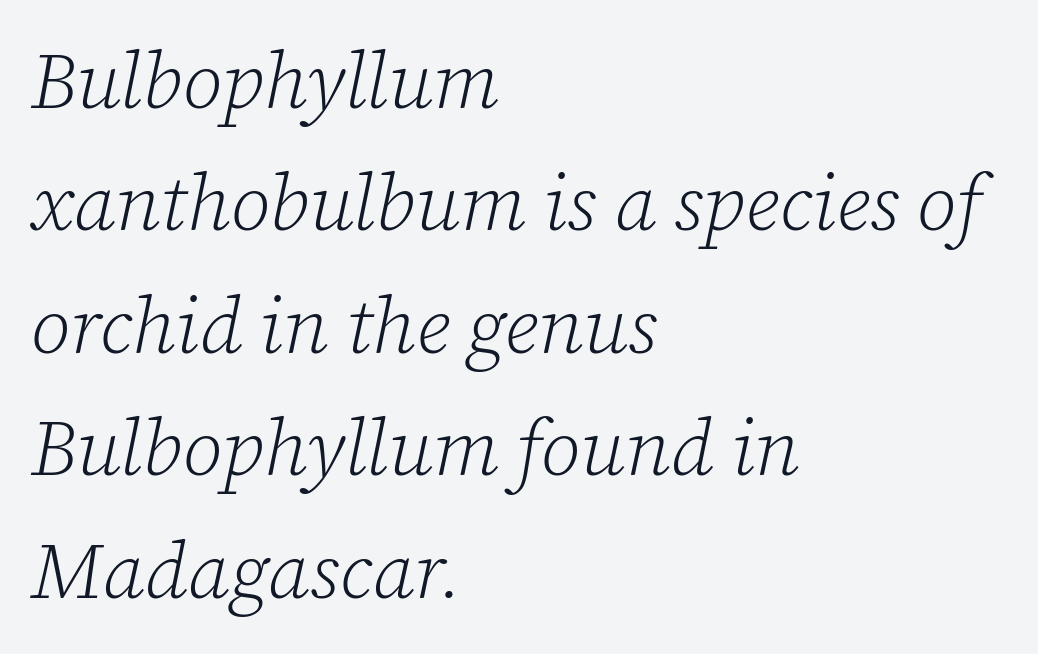
The rendering uses natural spacing where letterforms have individual widths. Does the type have serifs? Yes, each stem ends in a small foot. Teacher's note: observe the even left margin — that is flush-left alignment. A typesetter would call this zero additional tracking. The cut favours lightness, reaching ordinary text weight at its darkest.
